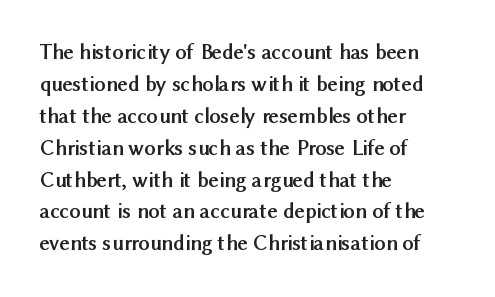
{"italic": "no", "bold": "yes", "underline": "no", "align": "left", "line_spacing": "normal", "line_spacing_ratio": 1.45, "letter_spacing": "normal", "letter_spacing_em": 0.0, "glyph_px": 22}
